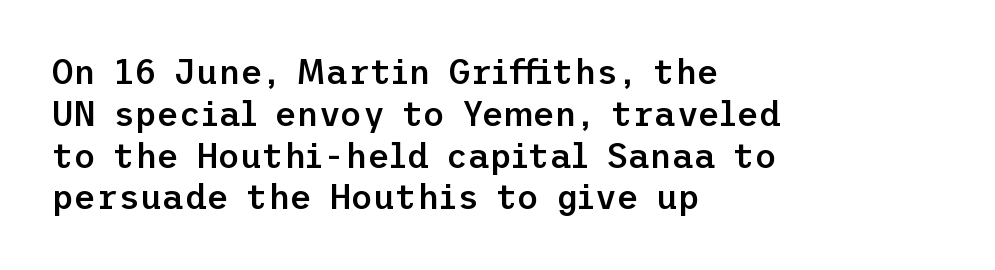
Underline: absent. Weight check: semibold — heavier than regular, not quite bold. To sum up the face: it is a sans, with no serifs. Compared with typical body copy, the letter spacing here is the same.
